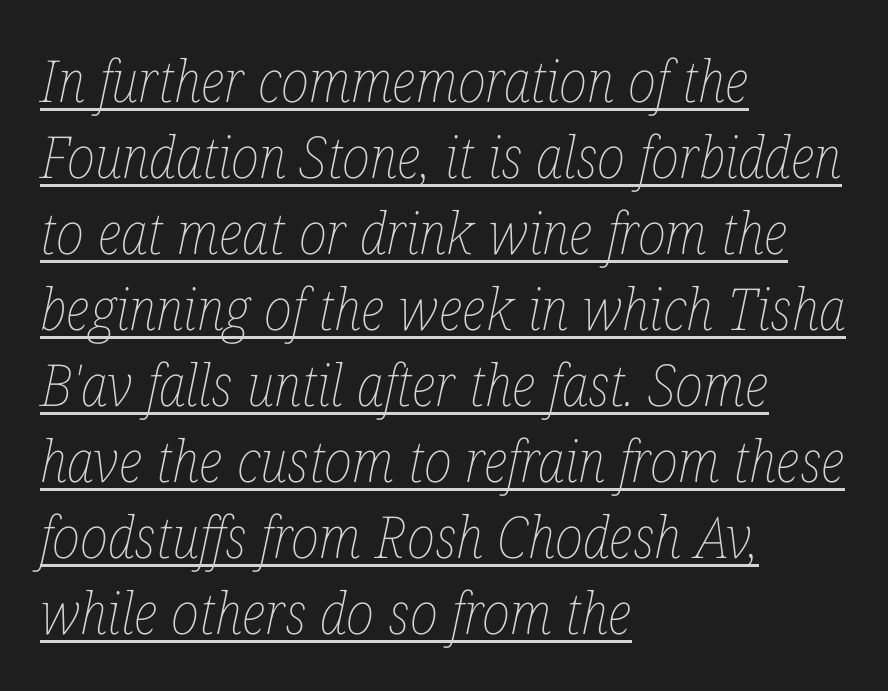
Is the type slanted? Yes — the strokes lean at a clear angle. The space between consecutive lines is moderate. Reading down the block, your eye returns to a fixed left position each line. Each word holds together tightly as a unit, with standard inter-letter gaps.
